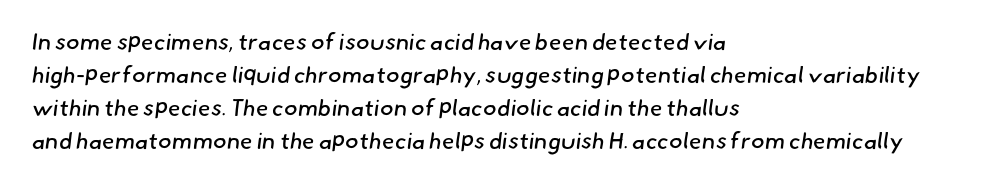
Q: Is the text bold? A: No.
Q: Is the text underlined? A: No.
Q: How is the paragraph aligned? A: Left-aligned.
Q: Is the spacing between letters normal or unusually wide? A: Normal.
Q: Is the spacing between lines tight, normal or loose? A: Normal.
